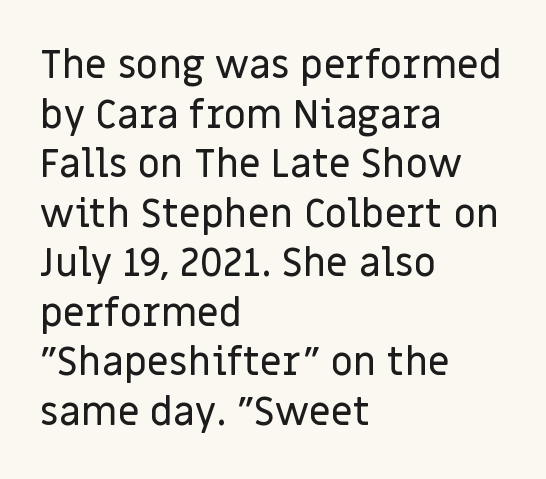
The lettering stays uniformly vertical, giving the passage a roman look. Alignment: flush left. Has an underline been added? It has not. Check where the strokes stop: nothing finishes them off — pure sans. Here the designer chose a conventional face with non-uniform glyph widths. Line spacing here is normal.
